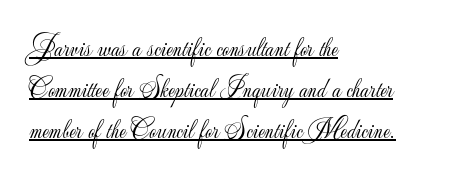
{"bold": "no", "underline": "yes", "align": "left", "line_spacing": "normal", "line_spacing_ratio": 1.51, "letter_spacing": "normal", "letter_spacing_em": 0.0, "glyph_px": 27}
